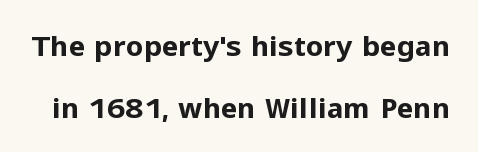
Unmarked baselines from the first word to the last. The rendering uses natural spacing where letterforms have individual widths. Short note: letters normally spaced. Interline gaps are noticeably wide in this sample. On the weight axis this lands at bold, roughly 700.
